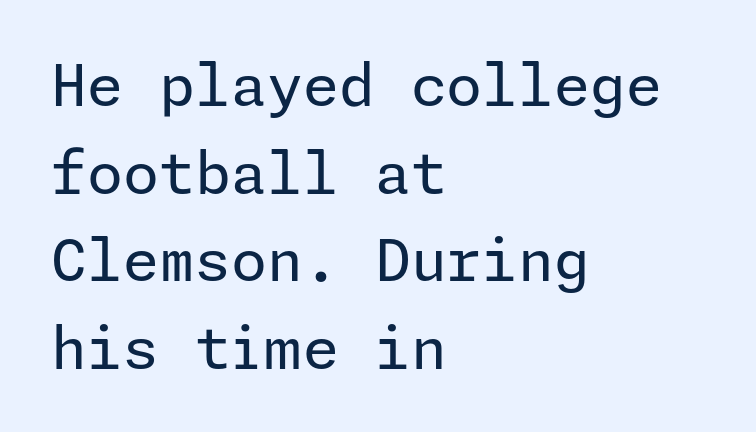
The tracking reads as untouched default to a designer's eye. The letterforms sit at book weight or below. Does the leading feel generous? No, just average. Serif or sans? Sans — the stroke terminals are bare. Do the letters lean? They stand straight. This rendering uses left alignment, leaving the right contour irregular.
